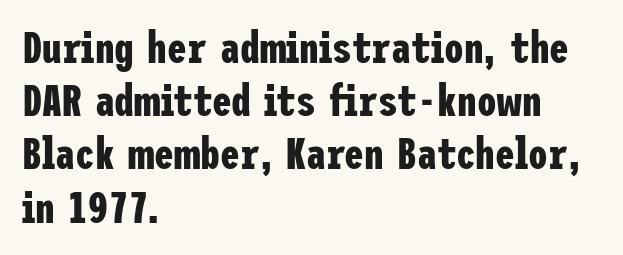
Q: Is the text bold? A: Yes.
Q: Is the text italic (slanted)? A: No, it is upright.
Q: Is the typeface a serif or a sans-serif typeface? A: Sans-serif.
Q: Is the text underlined? A: No.
Q: How is the paragraph aligned? A: Left-aligned.
Q: Is the spacing between letters normal or unusually wide? A: Normal.
Q: Width (condensed, normal, or wide)? A: Condensed.
Q: Stroke contrast? A: Low.
Q: x-height? A: Medium.
